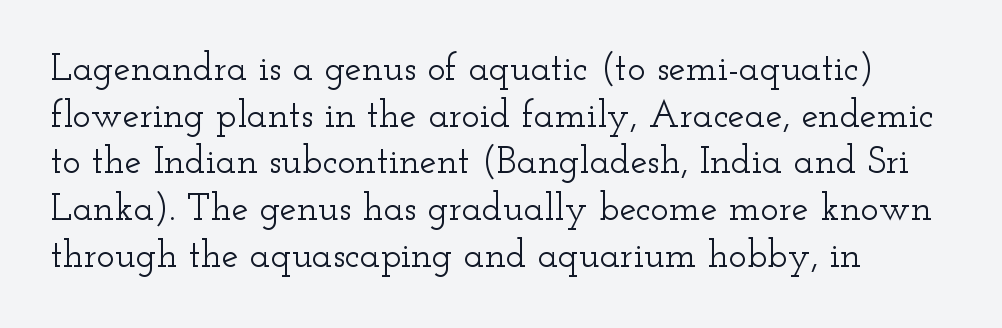
Looks like regular typesetting: each glyph gets only the width it needs. A typesetter would mark this as roman, not italic. Each letter's strokes conclude with small projecting serifs. There is no visible air inserted between adjacent glyphs. The space directly below the letters is spotless.
